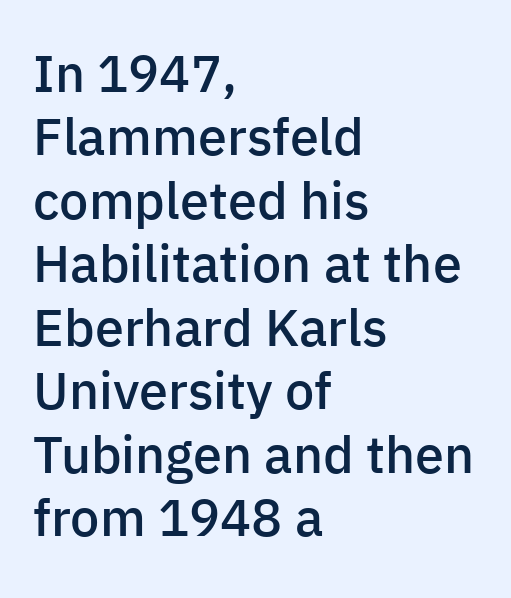
The image shows 52 px semibold sans-serif type, upright; set left-aligned, line spacing 1.22x, normal letter spacing, not underlined; low stroke contrast and a medium x-height.
